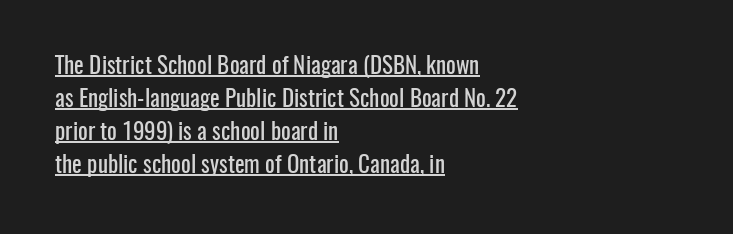
{"italic": "no", "underline": "yes", "align": "left", "line_spacing": "normal", "line_spacing_ratio": 1.44, "letter_spacing": "normal", "letter_spacing_em": 0.0, "glyph_px": 23}
